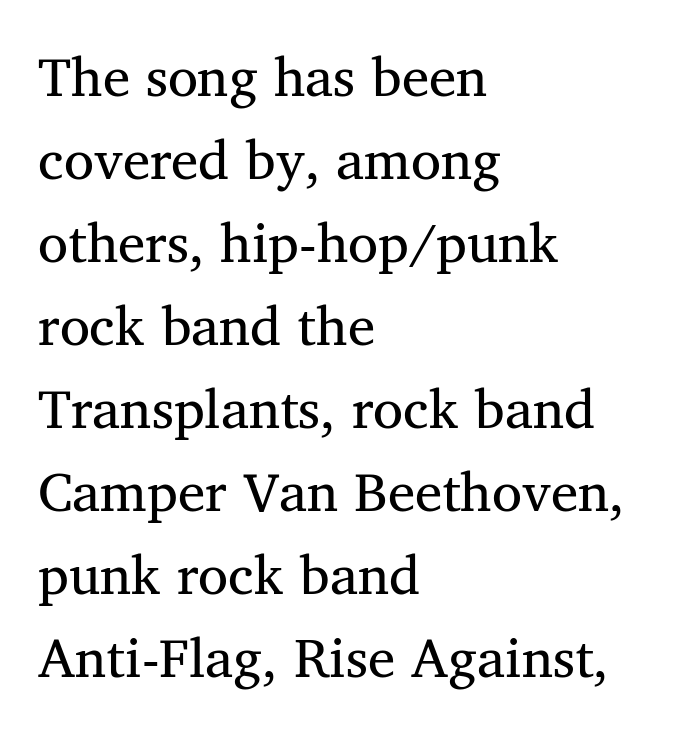
In terms of letterform style, serifs are clearly present. Horizontal bands of white between lines are of average thickness. Any mark beneath the type? The region is blank. This is not heavy type; no bold has been used. Posture: vertical.
